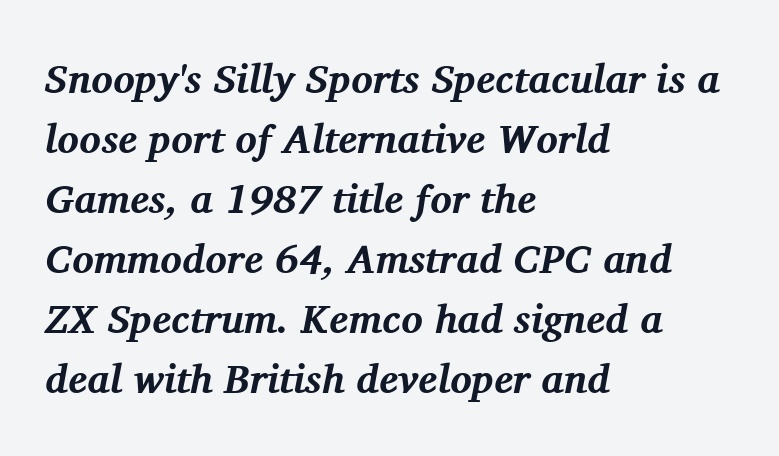
{"serif": "yes", "italic": "yes", "lean": "right", "slant_degrees": 11, "bold": "yes", "weight": "bold", "width": "normal", "stroke_contrast": "medium", "x_height": "medium", "monospaced": "no", "underline": "no", "align": "left", "line_spacing": "normal", "line_spacing_ratio": 1.5, "letter_spacing": "normal", "letter_spacing_em": 0.0, "glyph_px": 40}
